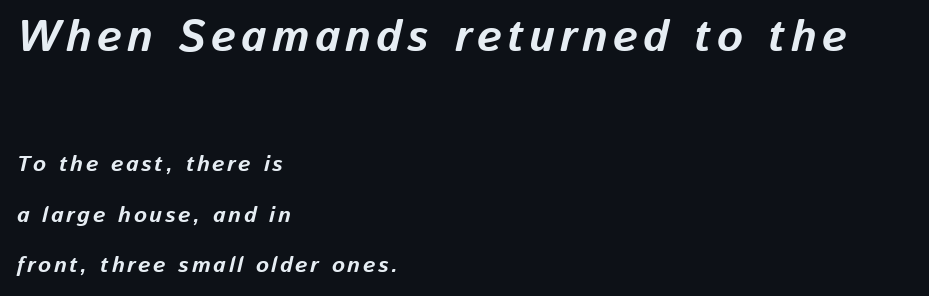
Students, observe: this is what heavily led, spacious text looks like. Two sizes are in play, and the larger belongs to the first block. Heft: maximum for text — a bold. A typesetter would call this proportional, since set widths differ per character.
